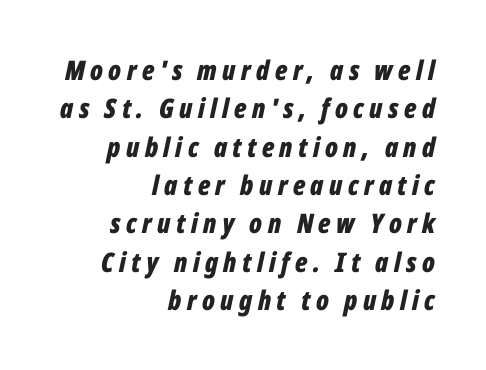
Q: Is the text bold? A: Yes.
Q: Is the text italic (slanted)? A: Yes, it leans right by about 12 degrees.
Q: Is the text underlined? A: No.
Q: How is the paragraph aligned? A: Right-aligned.
Q: Is the spacing between letters normal or unusually wide? A: Unusually wide.
Q: Is the spacing between lines tight, normal or loose? A: Normal.
